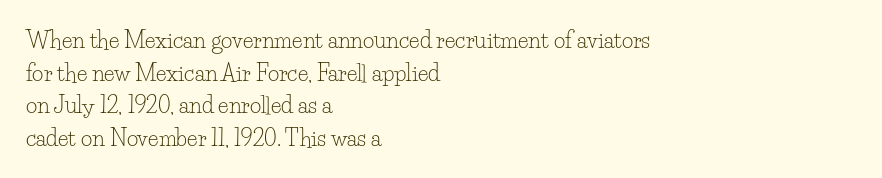
{"italic": "no", "bold": "no", "underline": "no", "align": "left", "line_spacing": "normal", "line_spacing_ratio": 1.48, "letter_spacing": "normal", "letter_spacing_em": 0.0, "glyph_px": 22}
